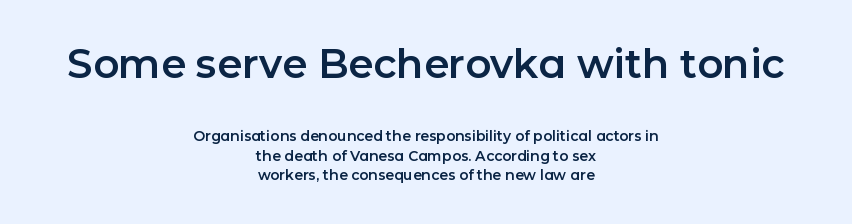
{"serif": "no", "italic": "no", "width": "normal", "stroke_contrast": "low", "x_height": "medium", "monospaced": "no", "underline": "no", "align": "center", "line_spacing": "normal", "line_spacing_ratio": 1.4, "letter_spacing": "normal", "letter_spacing_em": 0.0, "larger_block": "first", "size_ratio": 2.86, "glyph_px": 40}
